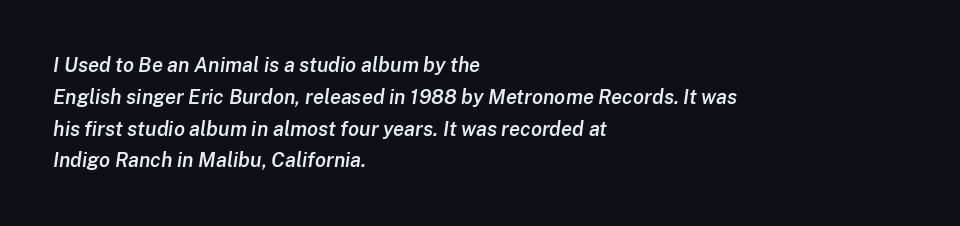
Q: Is the text bold? A: Semi-bold.
Q: Is the text italic (slanted)? A: Yes, it leans right by about 8 degrees.
Q: Is the text underlined? A: No.
Q: How is the paragraph aligned? A: Left-aligned.
Q: Is the spacing between letters normal or unusually wide? A: Normal.
Q: Is the spacing between lines tight, normal or loose? A: Normal.
